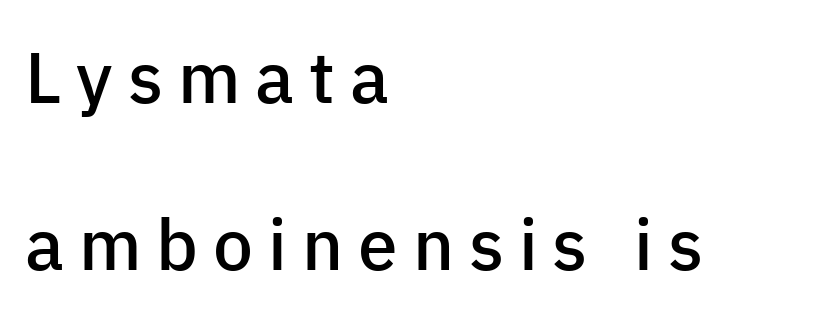
The image shows 71 px semibold sans-serif type, upright; set left-aligned, loose line spacing (2.35x), unusually wide letter spacing (+0.21 em), not underlined; low stroke contrast and a medium x-height.
